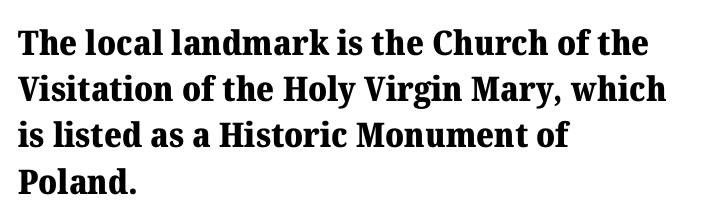
{"serif": "yes", "italic": "no", "bold": "yes", "weight": "heavy", "width": "normal", "stroke_contrast": "medium", "x_height": "medium", "monospaced": "no", "underline": "no", "align": "left", "line_spacing": "normal", "line_spacing_ratio": 1.36, "letter_spacing": "normal", "letter_spacing_em": 0.0, "glyph_px": 34}
